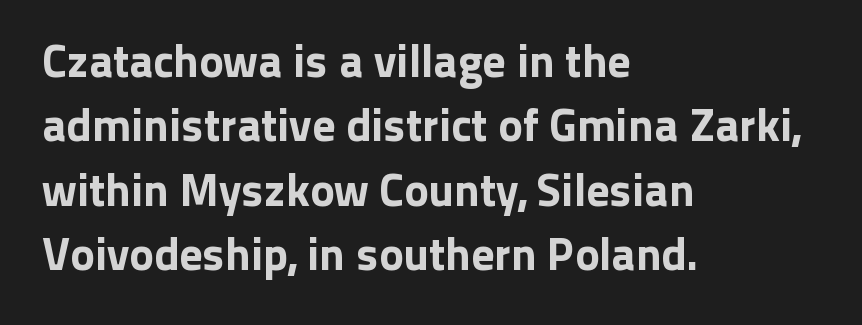
Q: Is the text italic (slanted)? A: No, it is upright.
Q: Is the typeface a serif or a sans-serif typeface? A: Sans-serif.
Q: Is the text underlined? A: No.
Q: How is the paragraph aligned? A: Left-aligned.
Q: Is the spacing between letters normal or unusually wide? A: Normal.
Q: Is the spacing between lines tight, normal or loose? A: Normal.
Q: Width (condensed, normal, or wide)? A: Normal.
Q: Stroke contrast? A: Low.
Q: x-height? A: Medium.
Q: Monospaced? A: No.
